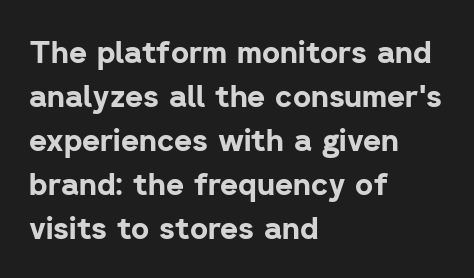
The image shows 31 px bold sans-serif type, upright; set left-aligned, normal line spacing (1.42x), normal letter spacing, not underlined; low stroke contrast and a medium x-height.
